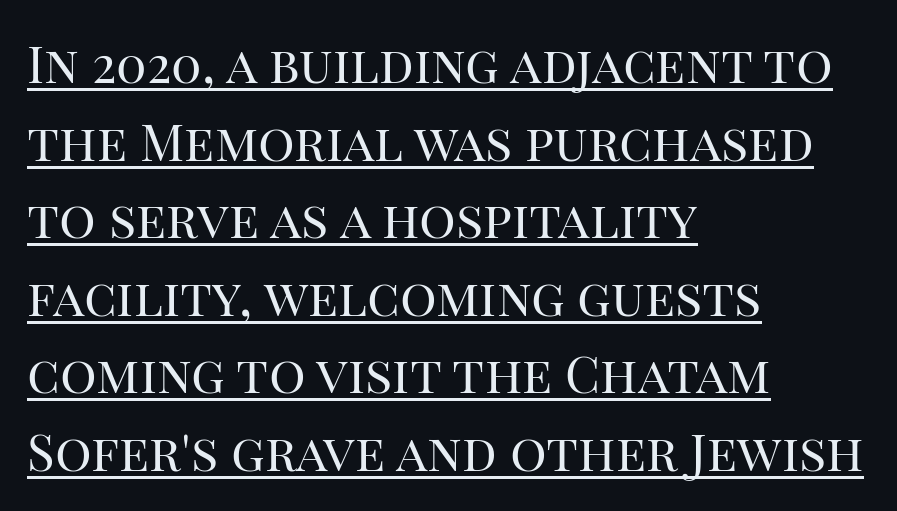
{"serif": "yes", "italic": "no", "bold": "no", "weight": "regular", "width": "normal", "stroke_contrast": "high", "x_height": "large", "monospaced": "no", "underline": "yes", "align": "left", "line_spacing": "normal", "line_spacing_ratio": 1.52, "letter_spacing": "normal", "letter_spacing_em": 0.0, "glyph_px": 51}
